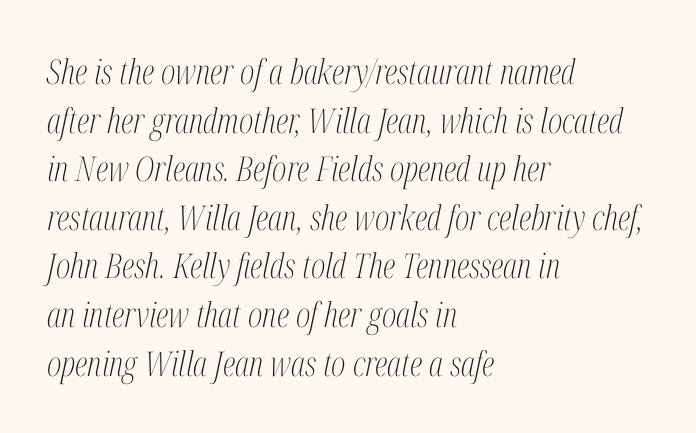
This sample uses an oblique cut, with every glyph tilted off the vertical. Underlining? Definitely not there. Yep, those are serifs on the letters. Weight class: somewhere from thin through regular.
